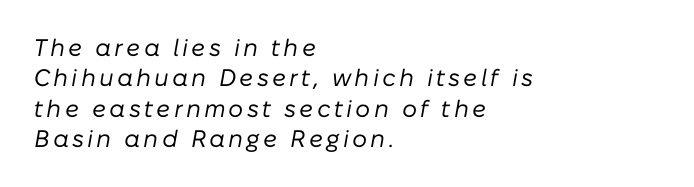
The words here are not underlined. The block of text has a typical density, with ordinary space between rows. Does the copy run flush right? No — it runs flush left. Bold? No — there's no thickening of the strokes. The rendering applies a slant to the glyphs.
